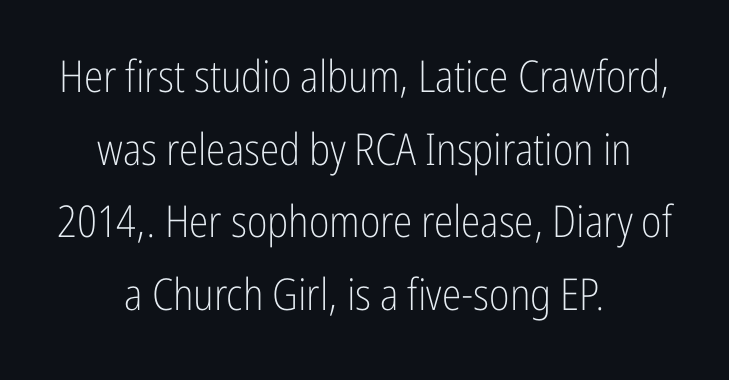
{"serif": "no", "italic": "no", "bold": "no", "weight": "light", "width": "condensed", "stroke_contrast": "low", "x_height": "medium", "monospaced": "no", "underline": "no", "align": "center", "line_spacing": "normal", "line_spacing_ratio": 1.65, "letter_spacing": "normal", "letter_spacing_em": 0.0, "glyph_px": 44}
